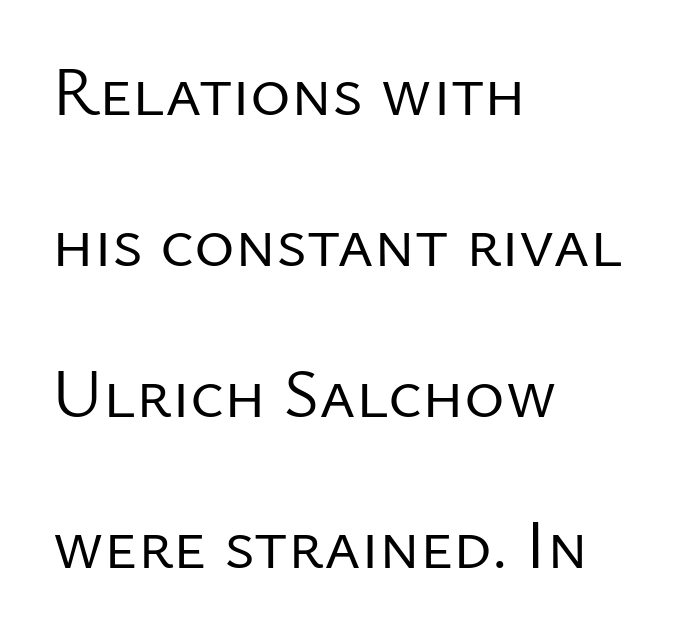
A student would call this left alignment; a typographer would say flush left, rag right. The rendering uses natural spacing where letterforms have individual widths. Examine the stroke ends and you'll find no serifs. Decoration check: the copy has no underline.
